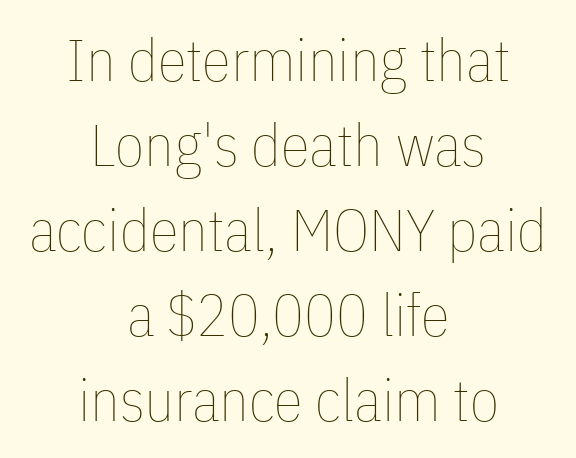
{"italic": "no", "bold": "no", "weight": "thin", "width": "condensed", "stroke_contrast": "low", "x_height": "medium", "monospaced": "no", "underline": "no", "align": "center", "line_spacing": "normal", "line_spacing_ratio": 1.44, "letter_spacing": "normal", "letter_spacing_em": 0.0, "glyph_px": 59}
